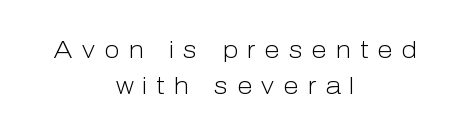
The image shows 23 px text type, upright; set centered, normal line spacing (1.55x), unusually wide letter spacing (+0.39 em), not underlined.
